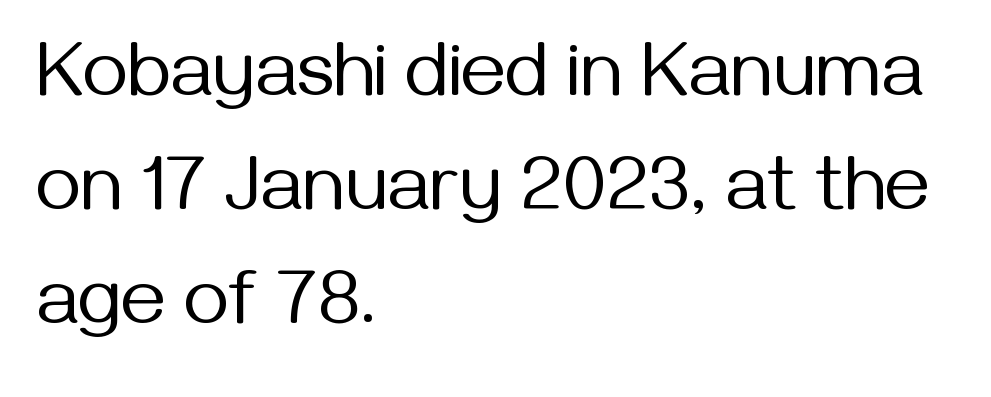
Q: Is the text bold? A: No.
Q: Is the text italic (slanted)? A: No, it is upright.
Q: Is the typeface a serif or a sans-serif typeface? A: Sans-serif.
Q: Is the text underlined? A: No.
Q: How is the paragraph aligned? A: Left-aligned.
Q: Is the spacing between letters normal or unusually wide? A: Normal.
Q: Is the spacing between lines tight, normal or loose? A: Normal.
Q: Width (condensed, normal, or wide)? A: Normal.
Q: Stroke contrast? A: Medium.
Q: x-height? A: Medium.
Q: Monospaced? A: No.
